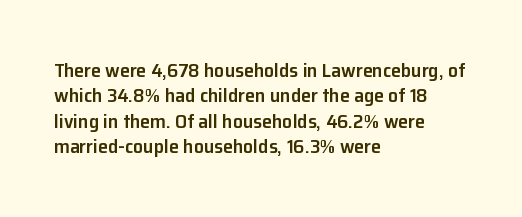
Do the letters lean? They stand straight. The string is rendered with underlining switched off. Look at the tracking — it's just the regular setting, nothing added. The passage shown is semibold, sitting just below true bold.
